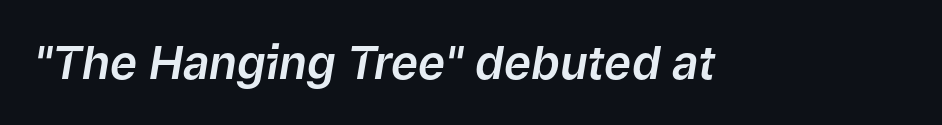
The image shows 46 px text type, italic (leaning right); set normal letter spacing, not underlined; low stroke contrast and a medium x-height.
